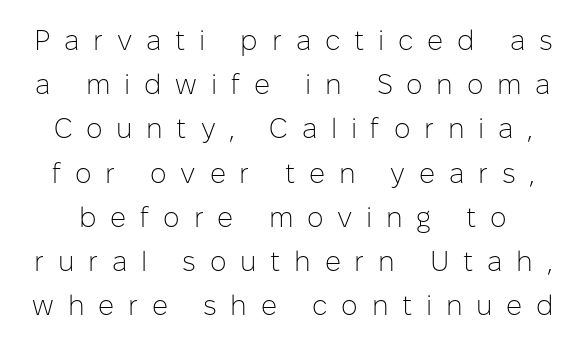
The leading is moderate, giving the passage an even texture. Is this a sans? Yes — the strokes have no serifs. This is roman type, the default non-slanted kind. This sample has the flowing, uneven cadence of proportional lettering. Words float on clear page, feet unadorned. Stem width sits at or under what a default text font uses.
